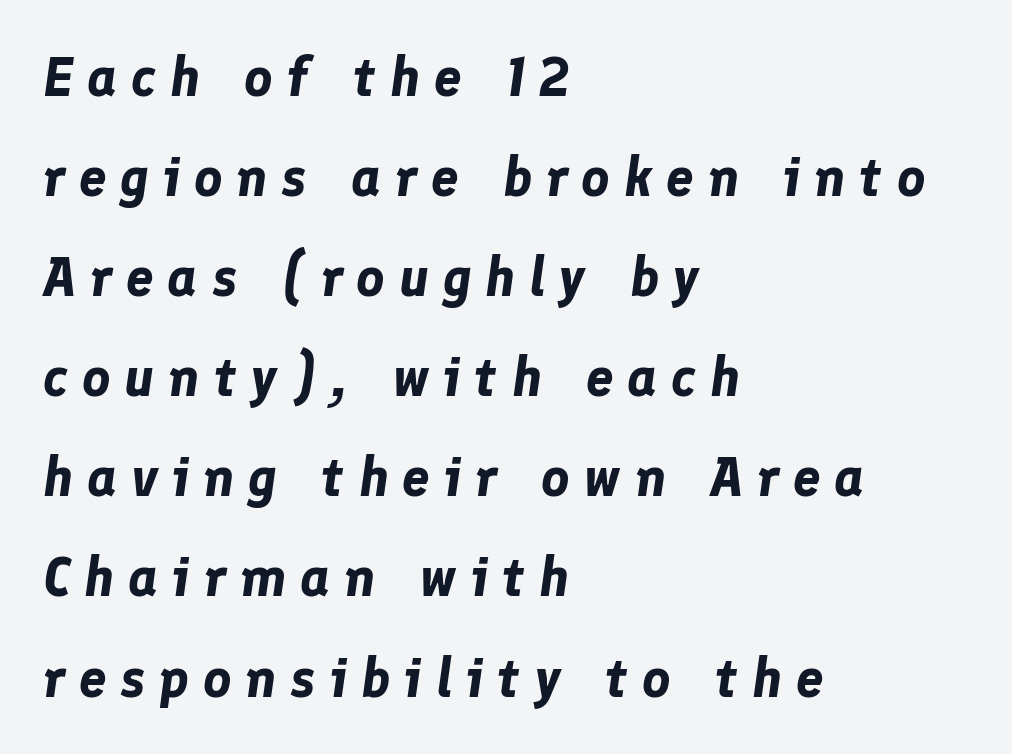
{"italic": "yes", "lean": "right", "slant_degrees": 8, "bold": "yes", "weight": "bold", "width": "normal", "stroke_contrast": "low", "x_height": "medium", "monospaced": "no", "underline": "no", "align": "left", "line_spacing_ratio": 1.82, "letter_spacing": "wide", "letter_spacing_em": 0.25, "glyph_px": 55}
